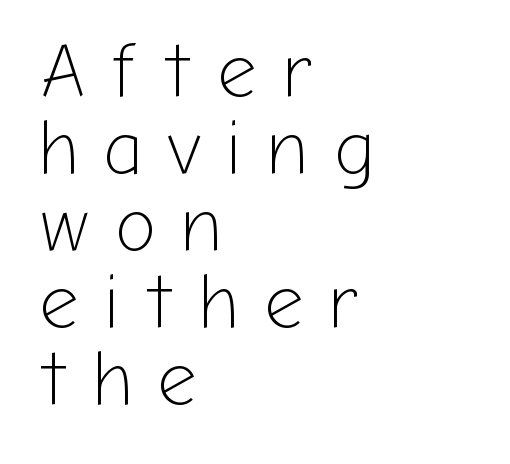
Typographically, this falls in the sans-serif category. The glyphs are unaccompanied by any horizontal stroke below them. The setting favours the left margin, as ordinary paragraphs usually do. Compared with typical body copy, the letter spacing here is much looser. The rendering uses natural spacing where letterforms have individual widths. The line-height multiplier appears low, near solid setting.
